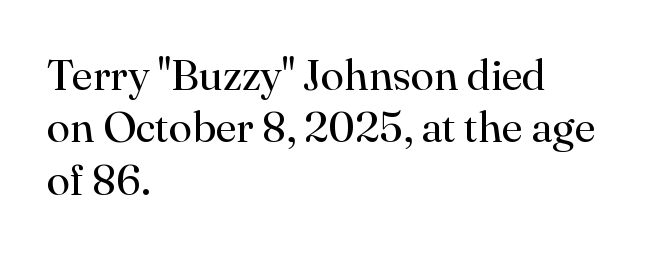
The characters are drawn with everyday or finer stroke widths. Students, note that the glyphs here touch the page at normal intervals. The rendering uses natural spacing where letterforms have individual widths. Descender tails drop into unmarked territory. Old-style or modern, the face here clearly has serifs.
